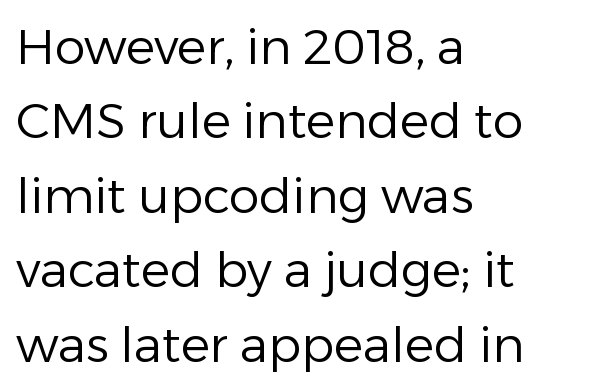
This sample has the flowing, uneven cadence of proportional lettering. Beneath every word, the page is bare. The cut favours lightness, reaching ordinary text weight at its darkest. Each new line begins a customary step beneath the previous one. These lines are set flush left with a ragged right edge.
